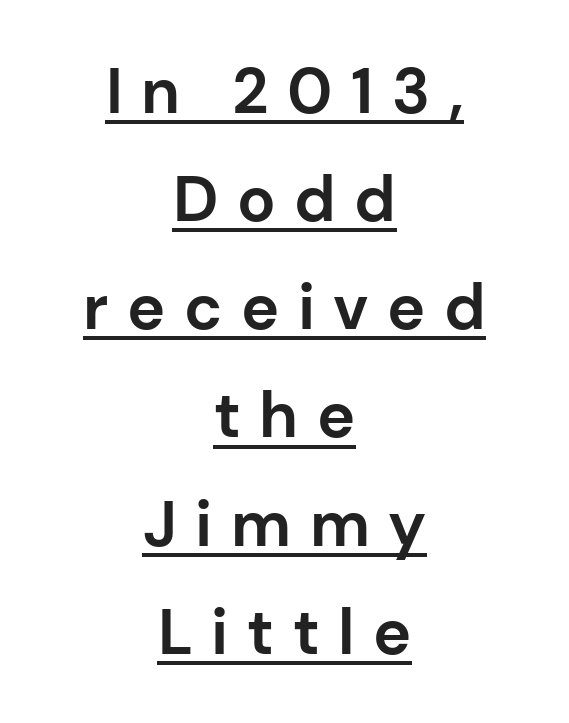
Q: Is the text bold? A: Yes.
Q: Is the text italic (slanted)? A: No, it is upright.
Q: Is the typeface a serif or a sans-serif typeface? A: Sans-serif.
Q: Is the text underlined? A: Yes.
Q: How is the paragraph aligned? A: Centered.
Q: Is the spacing between letters normal or unusually wide? A: Unusually wide.
Q: Is the spacing between lines tight, normal or loose? A: Normal.
Q: Width (condensed, normal, or wide)? A: Normal.
Q: Stroke contrast? A: Low.
Q: x-height? A: Medium.
Q: Monospaced? A: No.
